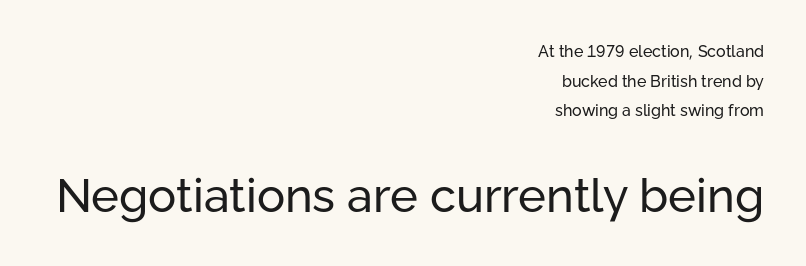
The designer gave the closing block more size than the opening block. Caption: multi-line text, flush right, ragged left. Look at the tracking — it's just the regular setting, nothing added. This sample has the flowing, uneven cadence of proportional lettering. Is this a heavy cut? Hardly; it is regular or lighter.
